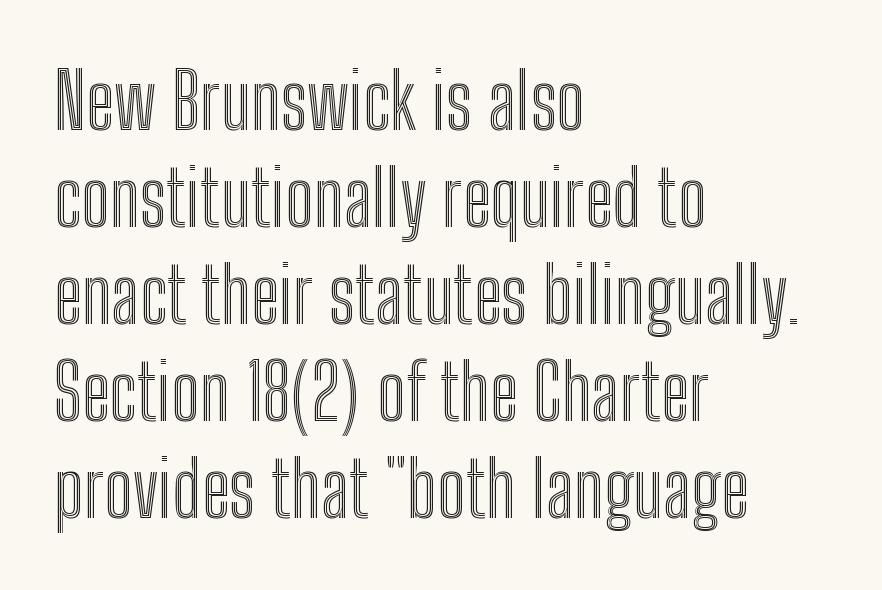
Q: Is the text italic (slanted)? A: No, it is upright.
Q: Is the text underlined? A: No.
Q: How is the paragraph aligned? A: Left-aligned.
Q: Is the spacing between letters normal or unusually wide? A: Normal.
Q: Is the spacing between lines tight, normal or loose? A: Normal.
Q: Width (condensed, normal, or wide)? A: Condensed.
Q: x-height? A: Medium.
Q: Monospaced? A: No.
